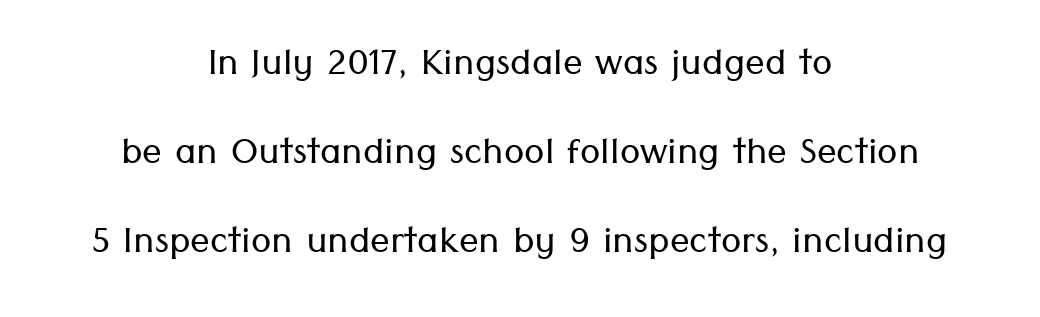
Bare-footed words on every line. Compared with typical body copy, the letter spacing here is the same. This rendering uses center alignment, leaving both contours irregular but symmetric. Is this a fixed-width face? No — the glyphs have proportional, varying widths.
